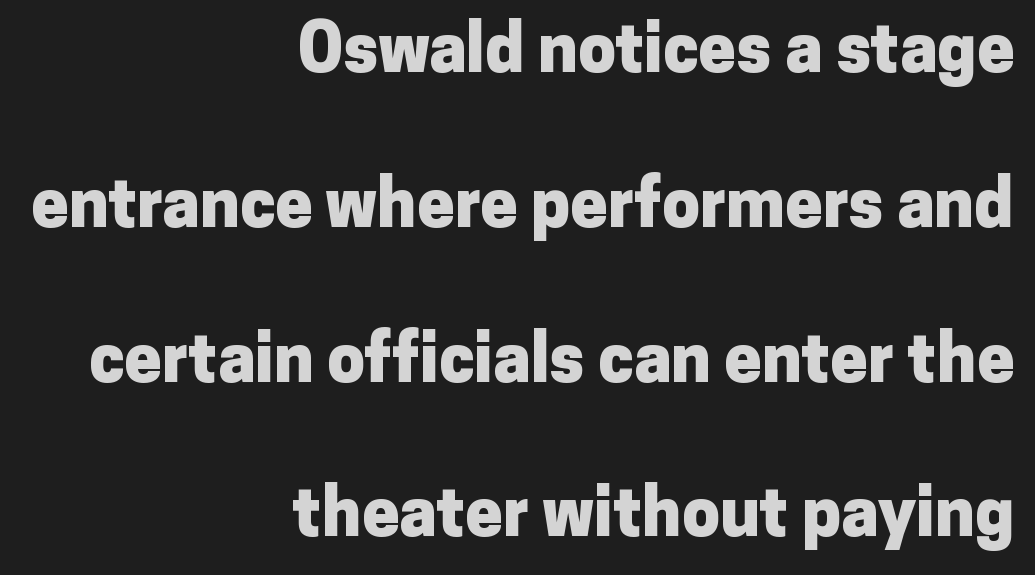
{"serif": "no", "italic": "no", "bold": "yes", "weight": "heavy", "width": "normal", "stroke_contrast": "low", "x_height": "medium", "monospaced": "no", "underline": "no", "align": "right", "line_spacing": "loose", "line_spacing_ratio": 2.31, "letter_spacing": "normal", "letter_spacing_em": 0.0, "glyph_px": 67}
